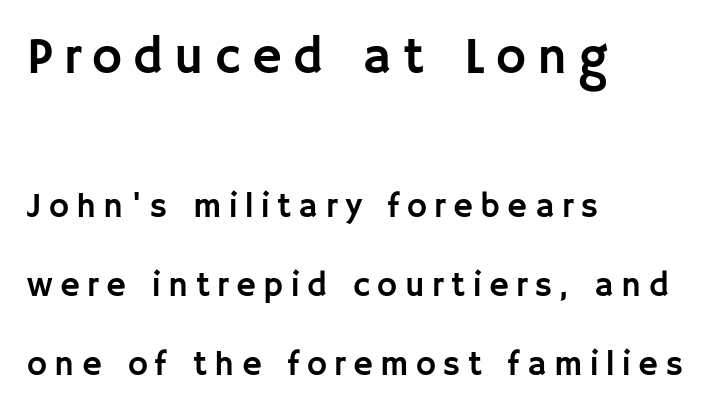
{"serif": "no", "italic": "no", "width": "normal", "stroke_contrast": "low", "x_height": "large", "monospaced": "no", "underline": "no", "align": "left", "line_spacing": "loose", "line_spacing_ratio": 2.32, "letter_spacing": "wide", "letter_spacing_em": 0.22, "larger_block": "first", "size_ratio": 1.5, "glyph_px": 51}
